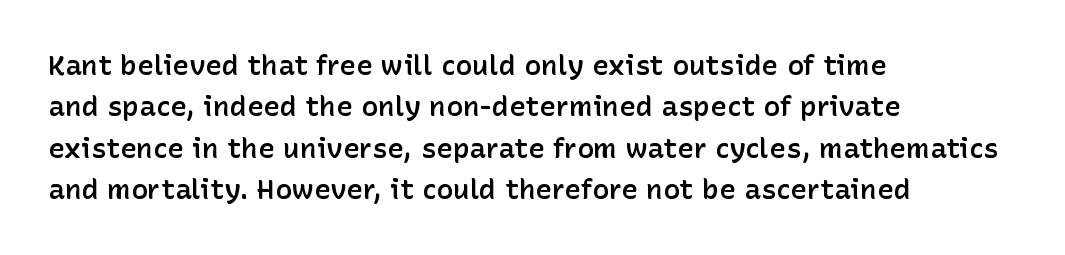
You could call the tracking neutral — neither tight nor loose. The strokes are fattened partway — semibold, not bold. Serifs: no, the terminals of the letterforms are clean. The words here are not underlined. Every row of glyphs begins at an identical x-position on the left.
